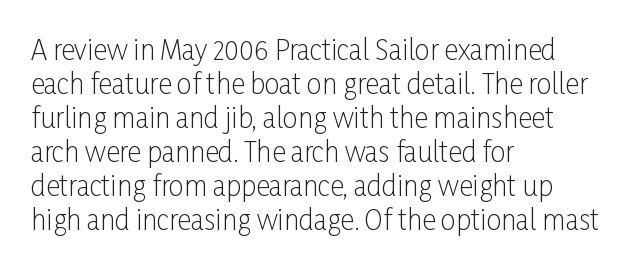
The image shows 27 px text type, upright; set left-aligned, normal line spacing (1.26x), normal letter spacing, not underlined.
